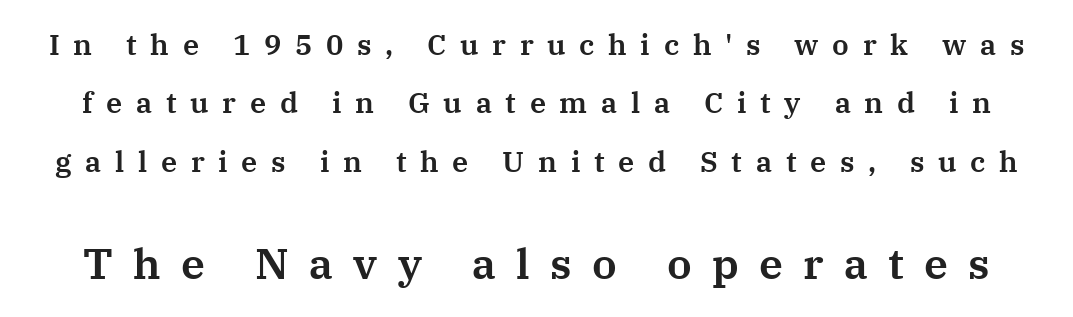
{"serif": "yes", "italic": "no", "width": "normal", "stroke_contrast": "medium", "x_height": "medium", "monospaced": "no", "underline": "no", "line_spacing": "loose", "line_spacing_ratio": 2.01, "letter_spacing": "wide", "letter_spacing_em": 0.47, "larger_block": "second", "size_ratio": 1.48, "glyph_px": 43}
